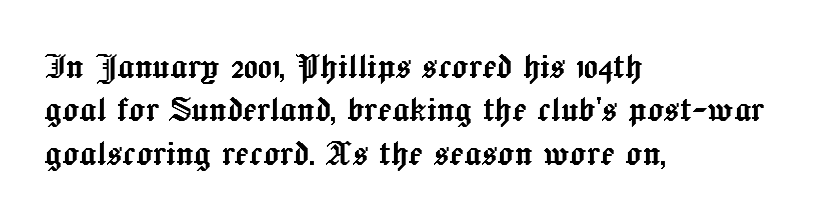
Q: Is the text italic (slanted)? A: No, it is upright.
Q: Is the text underlined? A: No.
Q: How is the paragraph aligned? A: Left-aligned.
Q: Is the spacing between letters normal or unusually wide? A: Normal.
Q: Is the spacing between lines tight, normal or loose? A: Tight.
Q: Width (condensed, normal, or wide)? A: Normal.
Q: x-height? A: Medium.
Q: Monospaced? A: No.
